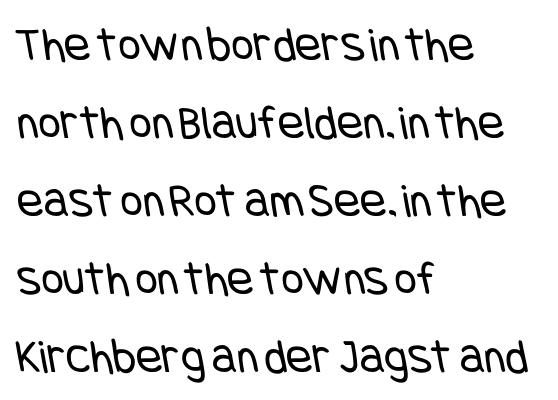
The image shows 49 px regular-weight, condensed sans-serif type; set left-aligned, normal line spacing (1.59x), normal letter spacing, not underlined; low stroke contrast and a large x-height.
